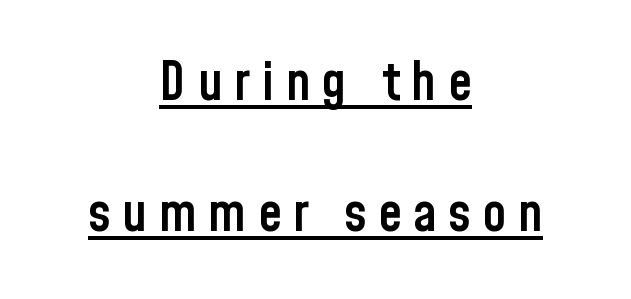
{"serif": "no", "italic": "no", "bold": "semi", "weight": "semibold", "width": "condensed", "stroke_contrast": "low", "x_height": "medium", "monospaced": "no", "underline": "yes", "align": "center", "line_spacing": "loose", "line_spacing_ratio": 2.42, "letter_spacing": "wide", "letter_spacing_em": 0.21, "glyph_px": 54}
